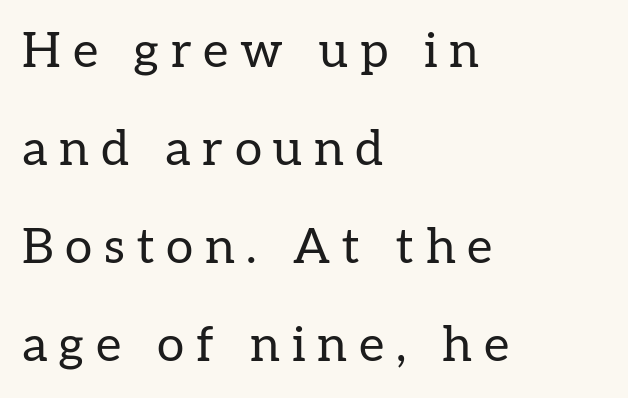
Q: Is the text bold? A: No.
Q: Is the text italic (slanted)? A: No, it is upright.
Q: Is the typeface a serif or a sans-serif typeface? A: Serif.
Q: Is the text underlined? A: No.
Q: How is the paragraph aligned? A: Left-aligned.
Q: Is the spacing between letters normal or unusually wide? A: Unusually wide.
Q: Is the spacing between lines tight, normal or loose? A: Loose.
Q: Width (condensed, normal, or wide)? A: Normal.
Q: Stroke contrast? A: Low.
Q: x-height? A: Medium.
Q: Monospaced? A: No.
